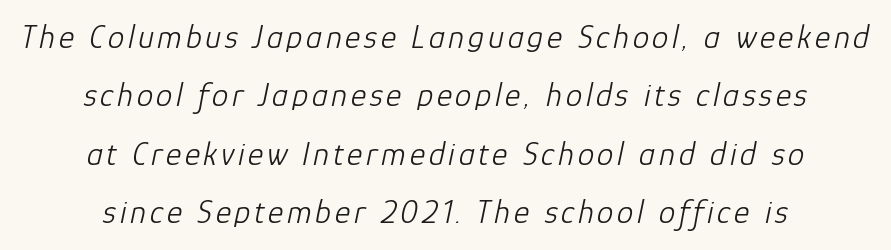
This rendering features lettering with no underline. The passage shown is typed in a proportional face where columns would drift. A student would call this center alignment; a typographer would say set centered. Italic: yes, the glyphs are oblique. Is this a heavy cut? Hardly; it is regular or lighter.
